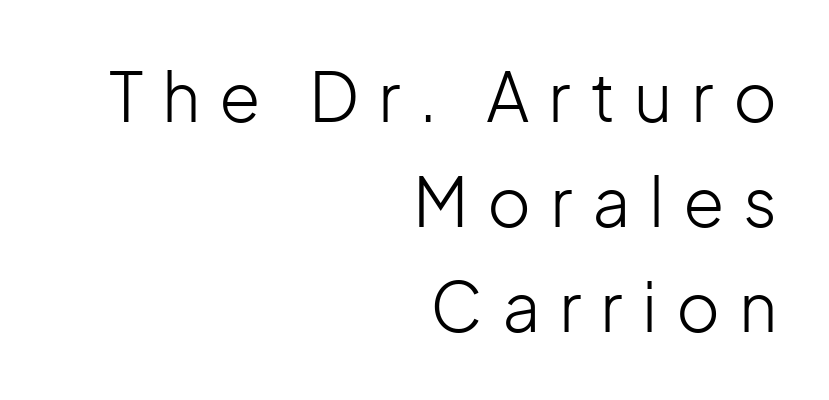
The image shows 67 px light sans-serif type, upright; set right-aligned, normal line spacing (1.57x), unusually wide letter spacing (+0.28 em), not underlined; low stroke contrast and a medium x-height.
